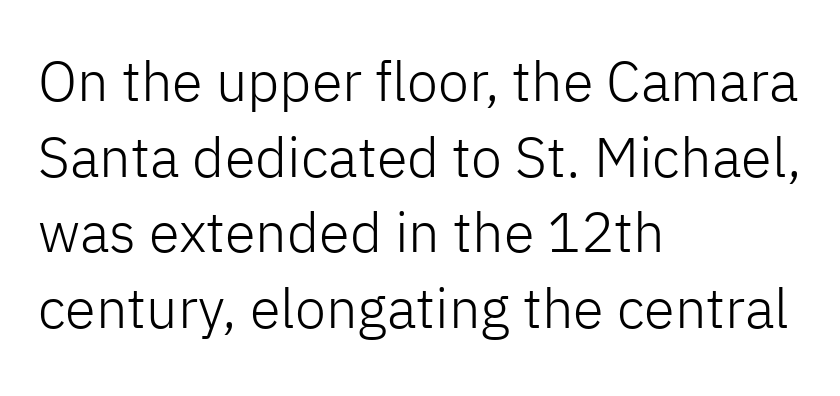
Q: Is the text bold? A: No.
Q: Is the text italic (slanted)? A: No, it is upright.
Q: Is the typeface a serif or a sans-serif typeface? A: Sans-serif.
Q: Is the text underlined? A: No.
Q: How is the paragraph aligned? A: Left-aligned.
Q: Is the spacing between letters normal or unusually wide? A: Normal.
Q: Is the spacing between lines tight, normal or loose? A: Normal.
Q: Width (condensed, normal, or wide)? A: Normal.
Q: Stroke contrast? A: Low.
Q: x-height? A: Medium.
Q: Monospaced? A: No.
